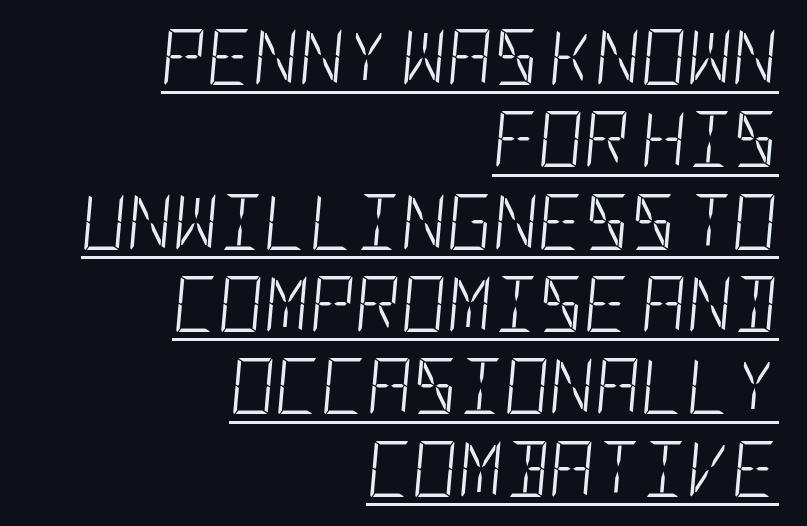
The image shows 56 px light, condensed type, italic (leaning right); set right-aligned, normal line spacing (1.47x), normal letter spacing, underlined; low stroke contrast and a large x-height.
